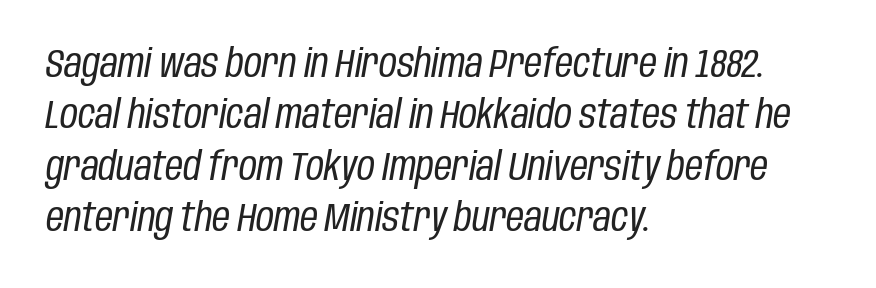
The image shows 39 px regular-weight, condensed type, italic (leaning right); set left-aligned, normal line spacing (1.32x), normal letter spacing, not underlined; low stroke contrast and a large x-height.
